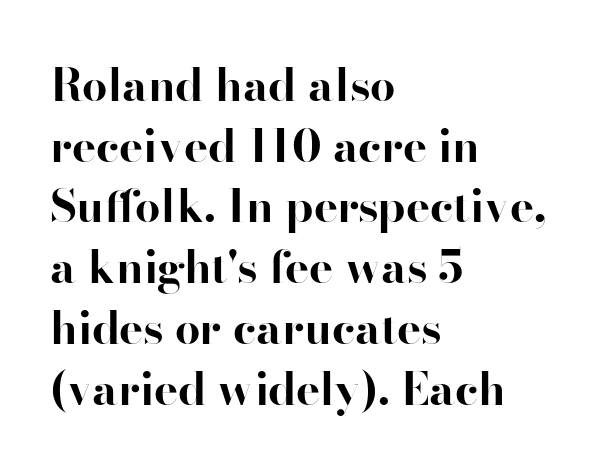
The image shows 45 px bold serif type, upright; set left-aligned, normal line spacing (1.35x), normal letter spacing, not underlined; high stroke contrast and a small x-height.
